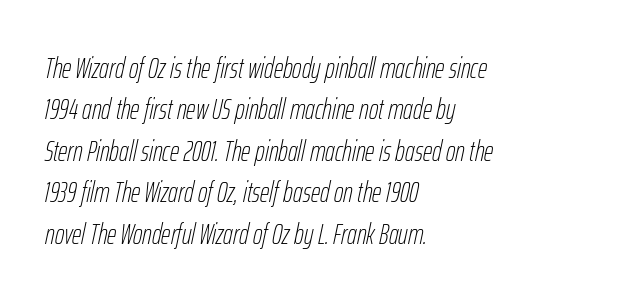
The image shows 29 px thin, condensed type, italic (leaning right); set left-aligned, normal line spacing (1.43x), normal letter spacing, not underlined; low stroke contrast and a medium x-height.
